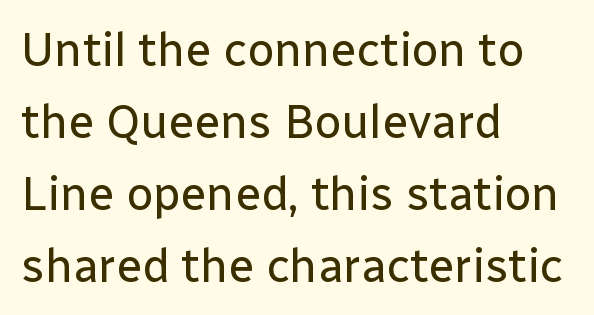
Unbolded letterforms with no extra heft. Each letter keeps its own natural width here, so spacing adapts to shape. How would I describe the line gaps? Plain and ordinary. Each word holds together tightly as a unit, with standard inter-letter gaps.
